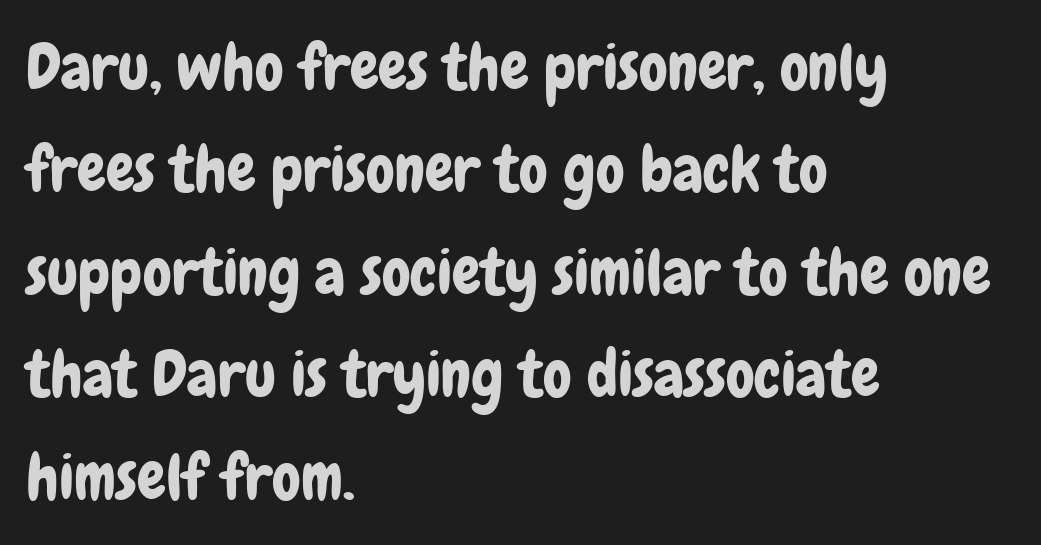
Q: Is the text italic (slanted)? A: No, it is upright.
Q: Is the typeface a serif or a sans-serif typeface? A: Sans-serif.
Q: Is the text underlined? A: No.
Q: How is the paragraph aligned? A: Left-aligned.
Q: Is the spacing between letters normal or unusually wide? A: Normal.
Q: Is the spacing between lines tight, normal or loose? A: Normal.
Q: Width (condensed, normal, or wide)? A: Condensed.
Q: Stroke contrast? A: Low.
Q: x-height? A: Medium.
Q: Monospaced? A: No.
